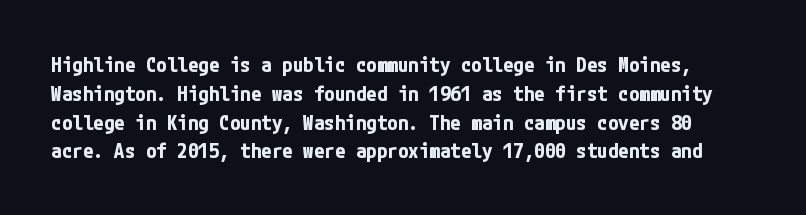
The image shows 21 px bold type, upright; set normal line spacing (1.37x), normal letter spacing, not underlined.
